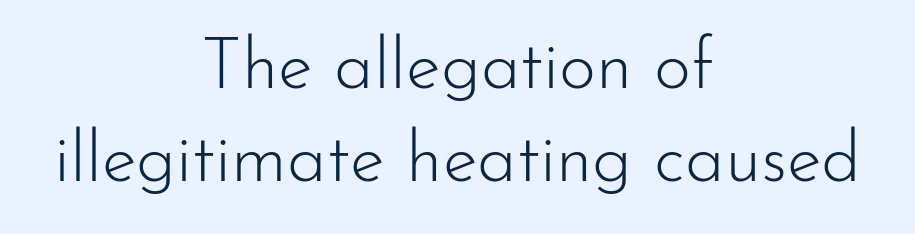
The axis of the letterforms is exactly vertical. The strokes carry an ordinary text weight at most. Nothing sits at the stroke ends, so this counts as sans-serif. A centered setting, common on invitations and titles, is used for this passage. Varying glyph widths throughout — classic text-font behaviour.
